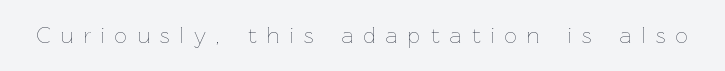
Q: Is the text bold? A: No.
Q: Is the text italic (slanted)? A: No, it is upright.
Q: Is the text underlined? A: No.
Q: Is the spacing between letters normal or unusually wide? A: Unusually wide.
